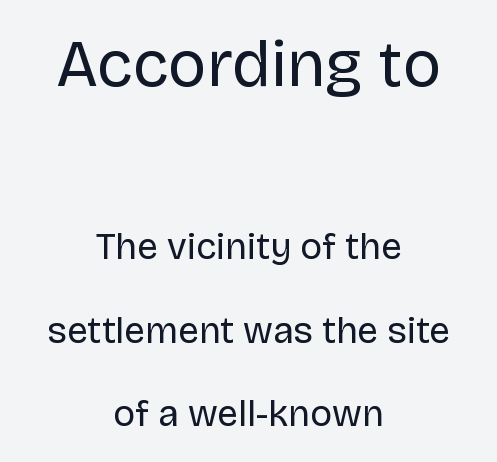
{"serif": "no", "italic": "no", "bold": "no", "weight": "regular", "width": "normal", "stroke_contrast": "low", "x_height": "large", "monospaced": "no", "underline": "no", "align": "center", "line_spacing": "loose", "line_spacing_ratio": 2.26, "letter_spacing": "normal", "letter_spacing_em": 0.0, "larger_block": "first", "size_ratio": 1.76, "glyph_px": 65}
